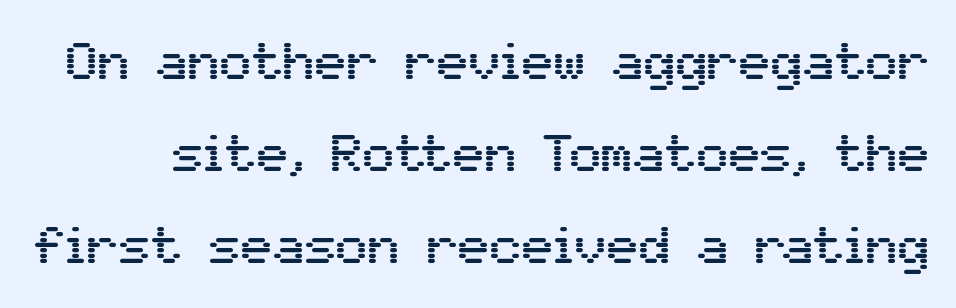
The image shows 53 px sans-serif type, upright; set line spacing 1.74x, normal letter spacing, not underlined; medium stroke contrast and a medium x-height.
